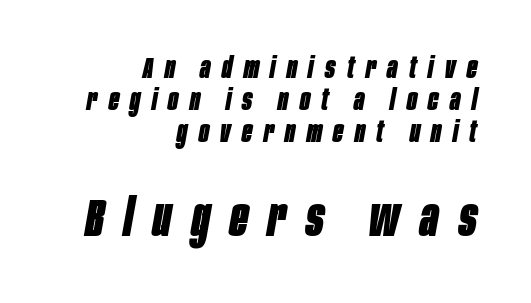
Q: Is the text bold? A: Yes.
Q: Is the text italic (slanted)? A: Yes, it leans right by about 10 degrees.
Q: Is the text underlined? A: No.
Q: How is the paragraph aligned? A: Right-aligned.
Q: Is the spacing between letters normal or unusually wide? A: Unusually wide.
Q: Is the spacing between lines tight, normal or loose? A: Tight.
Q: Which block of text is set in a larger size, the first (top) or the second (bottom)? A: The second (bottom) one.
Q: Width (condensed, normal, or wide)? A: Condensed.
Q: Stroke contrast? A: Low.
Q: x-height? A: Large.
Q: Monospaced? A: No.
